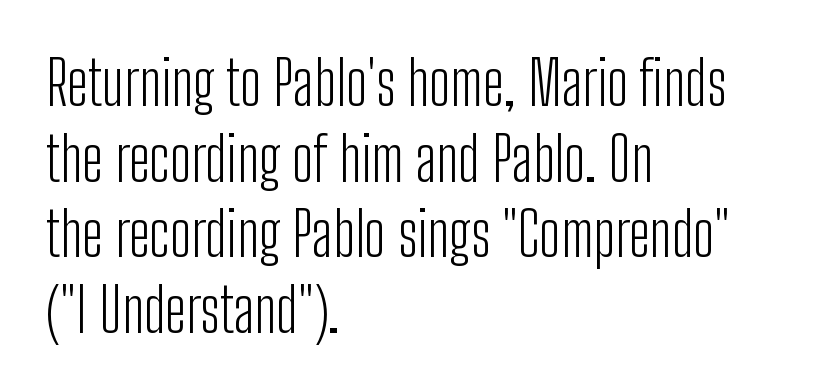
Q: Is the text bold? A: No.
Q: Is the text italic (slanted)? A: No, it is upright.
Q: Is the typeface a serif or a sans-serif typeface? A: Sans-serif.
Q: Is the text underlined? A: No.
Q: How is the paragraph aligned? A: Left-aligned.
Q: Is the spacing between letters normal or unusually wide? A: Normal.
Q: Is the spacing between lines tight, normal or loose? A: Normal.
Q: Width (condensed, normal, or wide)? A: Condensed.
Q: Stroke contrast? A: Low.
Q: x-height? A: Medium.
Q: Monospaced? A: No.
